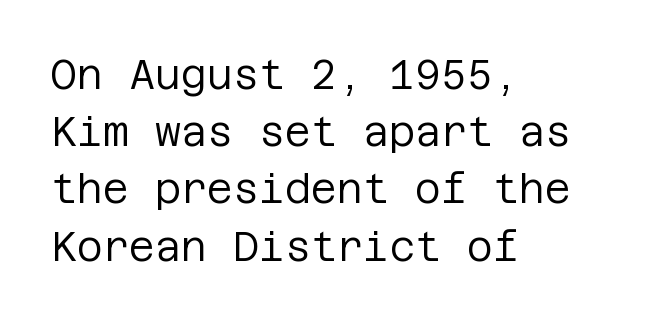
Successive baselines arrive at the customary interval. The font sits on the lighter half of the weight spectrum, regular included. Check under the words: just untouched page. The horizontal fit of the characters is conventional and even.
